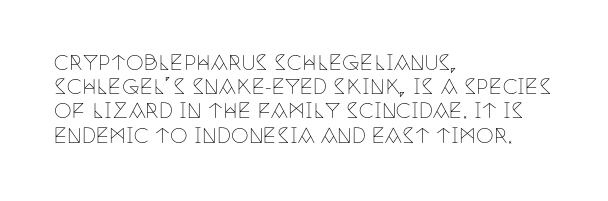
The image shows 20 px text type, upright; set left-aligned, line spacing 1.21x, normal letter spacing, not underlined.
